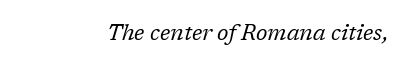
{"italic": "yes", "lean": "right", "slant_degrees": 17, "bold": "no", "underline": "no", "letter_spacing": "normal", "letter_spacing_em": 0.0, "glyph_px": 22}
